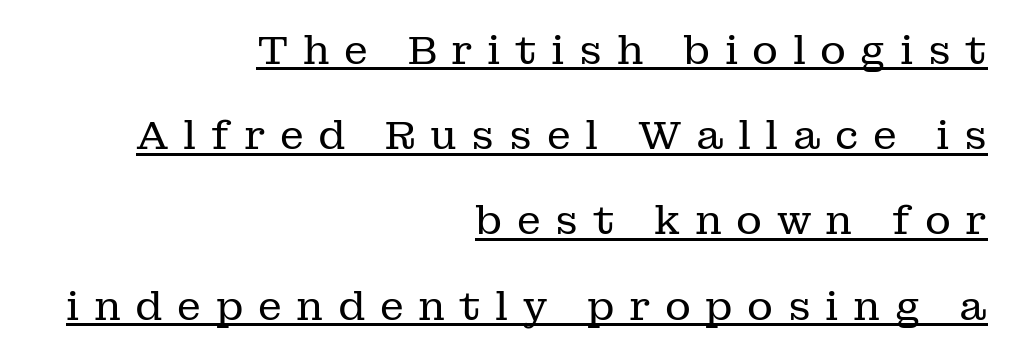
The image shows 40 px regular-weight serif type, upright; set right-aligned, loose line spacing (2.13x), unusually wide letter spacing (+0.36 em), underlined; low stroke contrast and a medium x-height.
